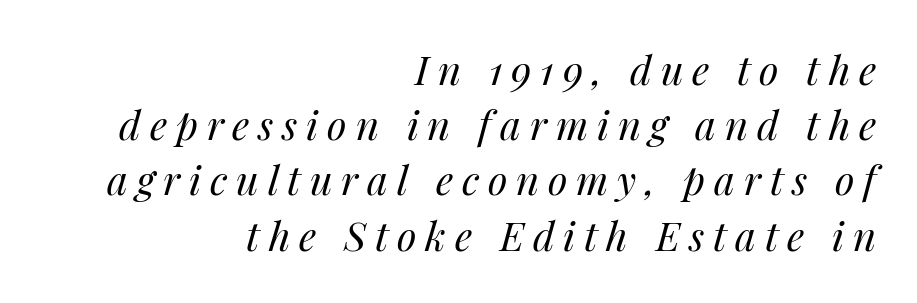
The image shows 40 px regular-weight type, italic (leaning right); set right-aligned, normal line spacing (1.38x), unusually wide letter spacing (+0.22 em), not underlined; medium stroke contrast and a medium x-height.
